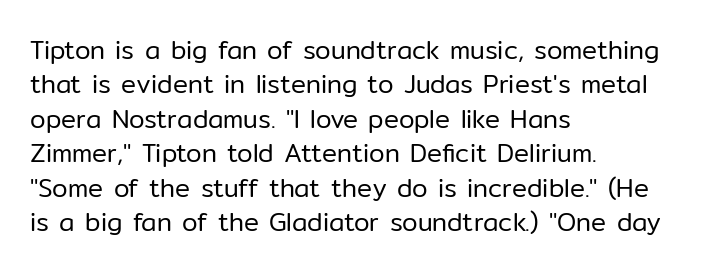
Spacing between characters is what you'd get straight out of the box. The passage shown is not underscored anywhere. The lines in this sample share a left origin and differ only in where they stop. The lines sit at an ordinary, default distance from one another. Is the type heavy? It reads as light-to-regular instead.
